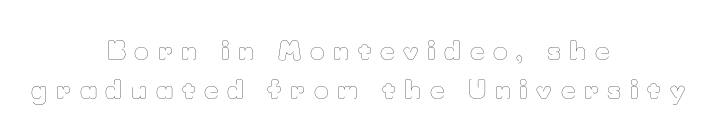
{"italic": "no", "bold": "no", "underline": "no", "align": "center", "line_spacing": "normal", "line_spacing_ratio": 1.57, "letter_spacing": "wide", "letter_spacing_em": 0.35, "glyph_px": 25}
